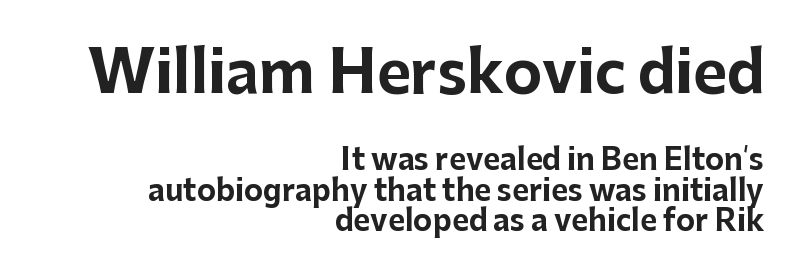
{"serif": "no", "italic": "no", "bold": "yes", "weight": "bold", "width": "normal", "stroke_contrast": "low", "x_height": "medium", "monospaced": "no", "underline": "no", "align": "right", "line_spacing": "tight", "line_spacing_ratio": 1.06, "letter_spacing": "normal", "letter_spacing_em": 0.0, "larger_block": "first", "size_ratio": 2.0, "glyph_px": 58}
